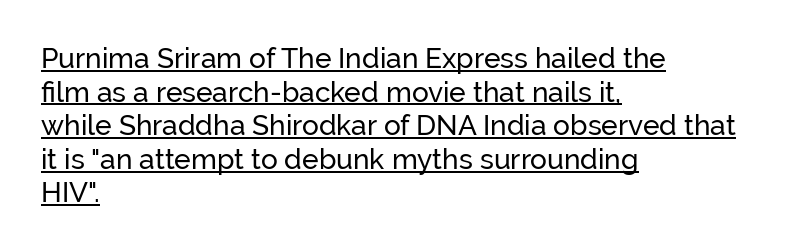
This sample uses a sans-serif face. Descenders here cross a horizontal rule under the line. Each letter keeps its own natural width here, so spacing adapts to shape. This is roman type, the default non-slanted kind. The typesetter chose a ragged-right arrangement here. Caption: standard tracking, unaltered.
